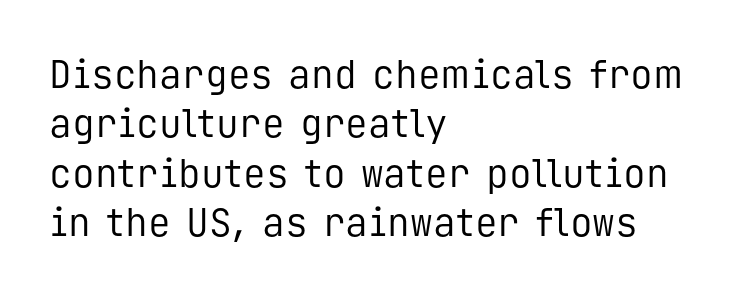
Every character sits straight up, as roman type does. The lines sit at an ordinary, default distance from one another. There is no visible air inserted between adjacent glyphs. You can tell from the bare stems that sans-serif type was used. Honestly, there is no underline to notice here at all. Nothing heavy about these letters — not bold at all.
